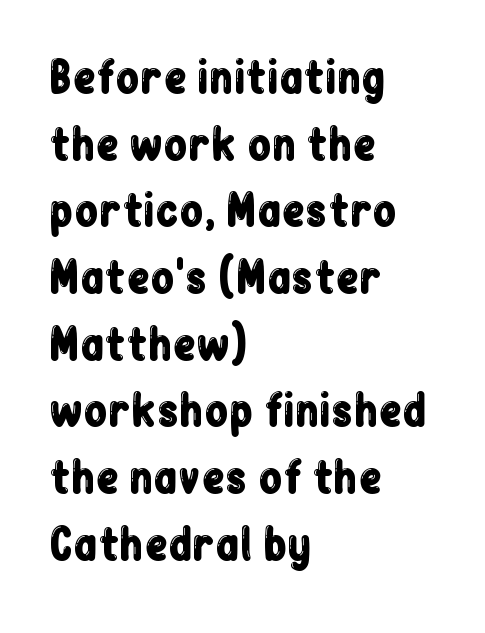
The image shows 43 px condensed sans-serif type, upright; set left-aligned, normal line spacing (1.55x), normal letter spacing, not underlined; low stroke contrast and a medium x-height.
